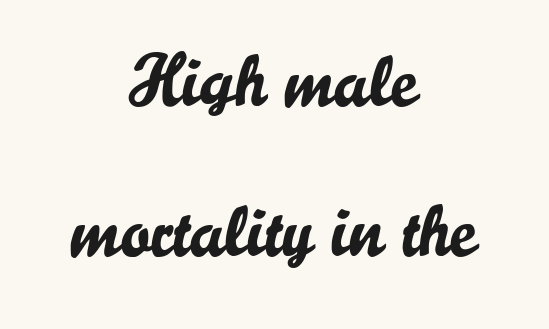
Q: Is the text italic (slanted)? A: Yes.
Q: Is the typeface a serif or a sans-serif typeface? A: Sans-serif.
Q: Is the text underlined? A: No.
Q: How is the paragraph aligned? A: Centered.
Q: Is the spacing between letters normal or unusually wide? A: Normal.
Q: Is the spacing between lines tight, normal or loose? A: Loose.
Q: Width (condensed, normal, or wide)? A: Normal.
Q: Stroke contrast? A: Low.
Q: x-height? A: Small.
Q: Monospaced? A: No.
